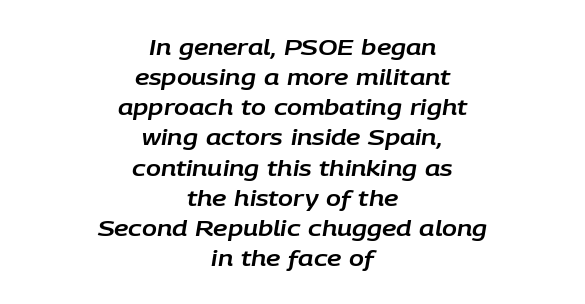
Q: Is the text italic (slanted)? A: Yes, it leans right by about 9 degrees.
Q: Is the text underlined? A: No.
Q: How is the paragraph aligned? A: Centered.
Q: Is the spacing between letters normal or unusually wide? A: Normal.
Q: Is the spacing between lines tight, normal or loose? A: Normal.
